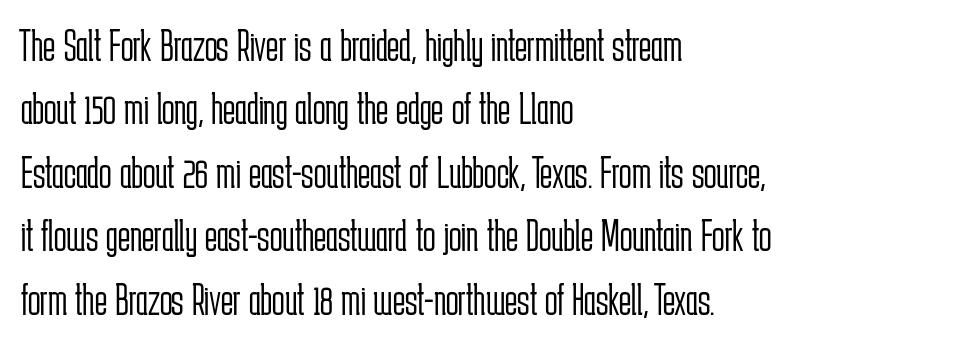
The image shows 46 px light, condensed sans-serif type, upright; set left-aligned, normal line spacing (1.38x), normal letter spacing, not underlined; low stroke contrast and a medium x-height.
